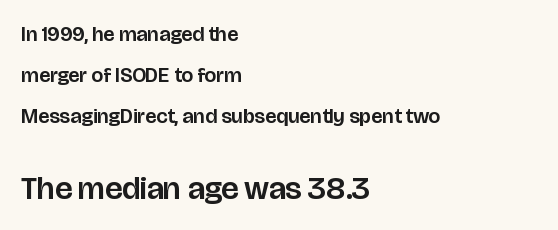
Q: Is the text italic (slanted)? A: No, it is upright.
Q: Is the typeface a serif or a sans-serif typeface? A: Sans-serif.
Q: Is the text underlined? A: No.
Q: How is the paragraph aligned? A: Left-aligned.
Q: Is the spacing between letters normal or unusually wide? A: Normal.
Q: Is the spacing between lines tight, normal or loose? A: Loose.
Q: Which block of text is set in a larger size, the first (top) or the second (bottom)? A: The second (bottom) one.
Q: Width (condensed, normal, or wide)? A: Normal.
Q: Stroke contrast? A: Low.
Q: x-height? A: Large.
Q: Monospaced? A: No.
